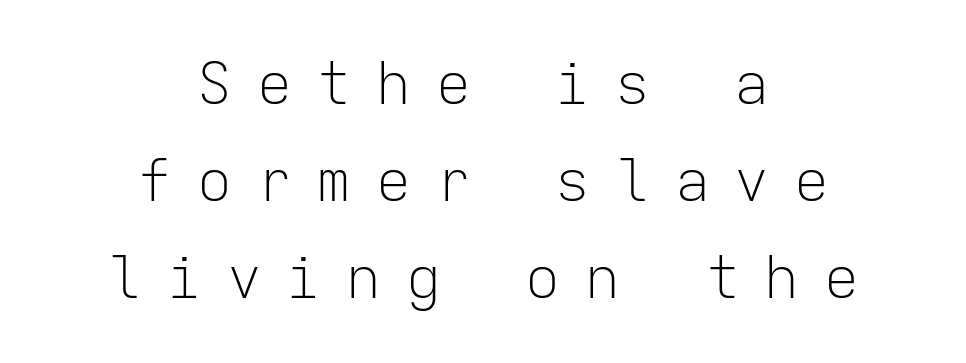
You could count columns in this text — the font is strictly monospaced. Rule under the text: the space is simply empty. Loose tracking; the words dissolve into strings of separated letters. Classification — sans serif. The rows are spaced the way most documents space them.
